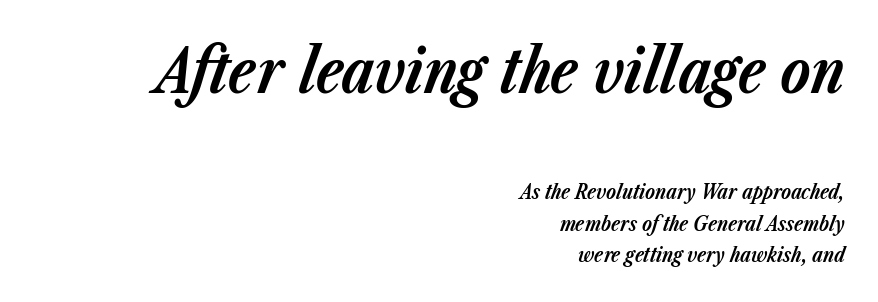
{"italic": "yes", "lean": "right", "slant_degrees": 23, "bold": "yes", "weight": "bold", "width": "normal", "stroke_contrast": "low", "x_height": "medium", "monospaced": "no", "underline": "no", "align": "right", "line_spacing": "normal", "line_spacing_ratio": 1.59, "letter_spacing": "normal", "letter_spacing_em": 0.0, "larger_block": "first", "size_ratio": 3.05, "glyph_px": 61}
